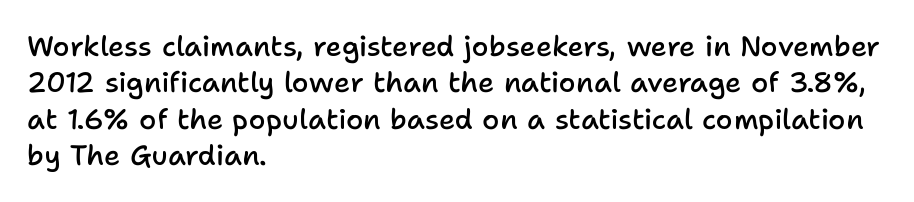
The image shows 28 px semibold sans-serif type, upright; set left-aligned, normal line spacing (1.3x), normal letter spacing, not underlined; low stroke contrast and a medium x-height.
